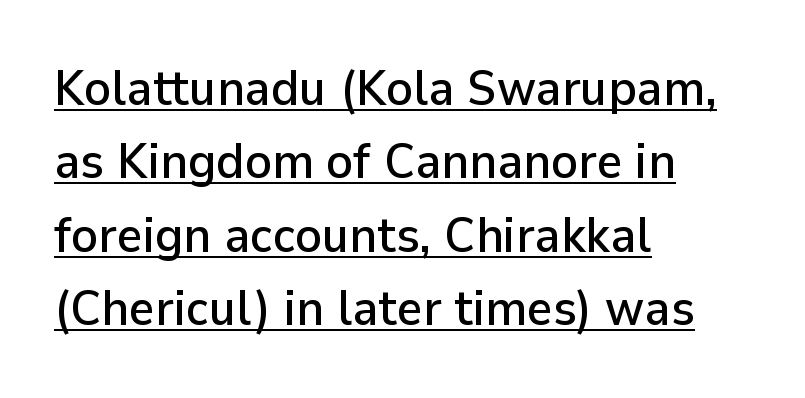
Q: Is the text italic (slanted)? A: No, it is upright.
Q: Is the typeface a serif or a sans-serif typeface? A: Sans-serif.
Q: Is the text underlined? A: Yes.
Q: How is the paragraph aligned? A: Left-aligned.
Q: Is the spacing between letters normal or unusually wide? A: Normal.
Q: Is the spacing between lines tight, normal or loose? A: Normal.
Q: Width (condensed, normal, or wide)? A: Normal.
Q: Stroke contrast? A: Low.
Q: x-height? A: Medium.
Q: Monospaced? A: No.
